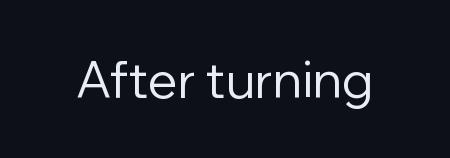
The image shows 50 px regular-weight sans-serif type, upright; set normal letter spacing, not underlined; low stroke contrast and a medium x-height.
